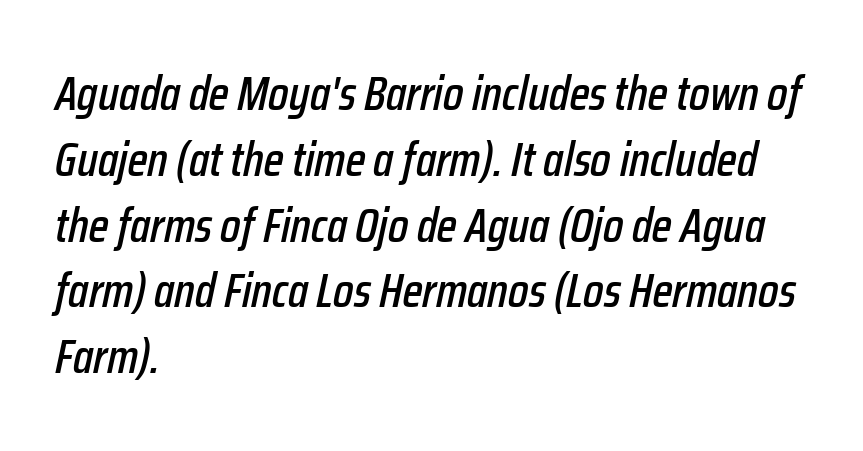
The image shows 48 px condensed type, italic (leaning right); set left-aligned, normal line spacing (1.37x), normal letter spacing, not underlined; low stroke contrast and a medium x-height.
